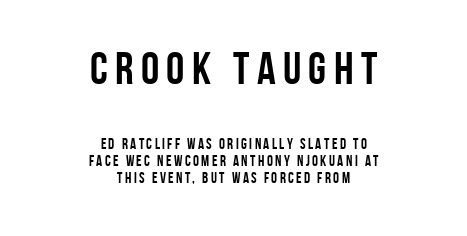
Q: Is the text bold? A: Yes.
Q: Is the text italic (slanted)? A: No, it is upright.
Q: Is the typeface a serif or a sans-serif typeface? A: Sans-serif.
Q: Is the text underlined? A: No.
Q: How is the paragraph aligned? A: Centered.
Q: Is the spacing between lines tight, normal or loose? A: Tight.
Q: Which block of text is set in a larger size, the first (top) or the second (bottom)? A: The first (top) one.
Q: Width (condensed, normal, or wide)? A: Condensed.
Q: Stroke contrast? A: Low.
Q: x-height? A: Large.
Q: Monospaced? A: No.
